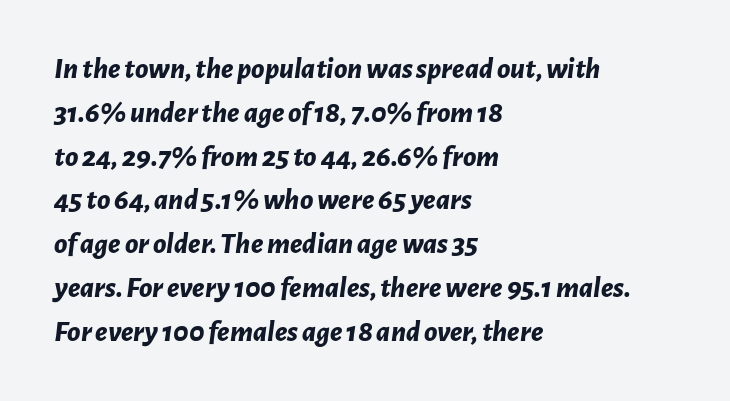
This is oblique type, the kind used for emphasis or titles. No word sits above an underline. Caption: bold face, heavy strokes. The rendering uses natural spacing where letterforms have individual widths.
